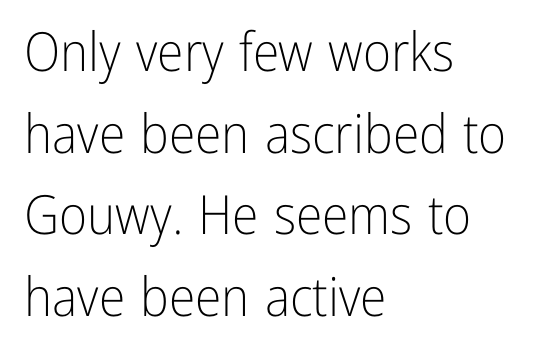
{"serif": "no", "italic": "no", "bold": "no", "weight": "light", "width": "condensed", "stroke_contrast": "low", "x_height": "medium", "monospaced": "no", "underline": "no", "align": "left", "line_spacing": "normal", "line_spacing_ratio": 1.51, "letter_spacing": "normal", "letter_spacing_em": 0.0, "glyph_px": 54}
